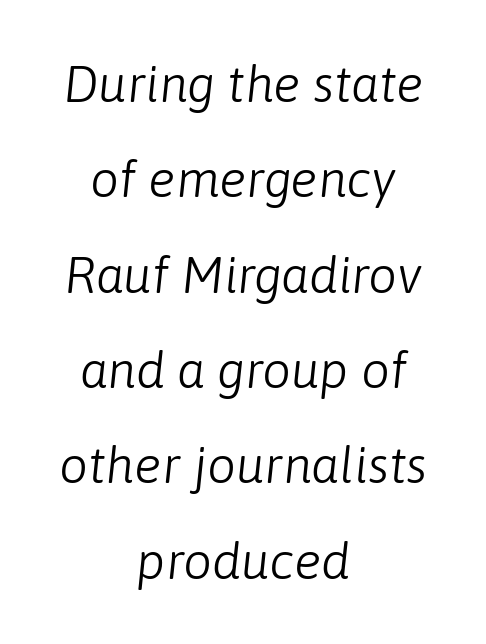
{"italic": "yes", "lean": "right", "slant_degrees": 6, "bold": "no", "weight": "light", "width": "normal", "stroke_contrast": "low", "x_height": "medium", "monospaced": "no", "underline": "no", "align": "center", "line_spacing_ratio": 1.87, "letter_spacing": "normal", "letter_spacing_em": 0.0, "glyph_px": 51}
